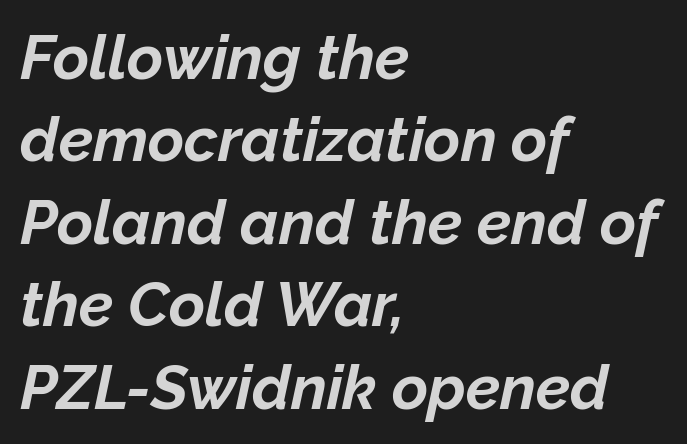
Q: Is the text bold? A: Yes.
Q: Is the text italic (slanted)? A: Yes, it leans right by about 12 degrees.
Q: Is the text underlined? A: No.
Q: How is the paragraph aligned? A: Left-aligned.
Q: Is the spacing between letters normal or unusually wide? A: Normal.
Q: Is the spacing between lines tight, normal or loose? A: Normal.
Q: Width (condensed, normal, or wide)? A: Normal.
Q: Stroke contrast? A: Low.
Q: x-height? A: Medium.
Q: Monospaced? A: No.
